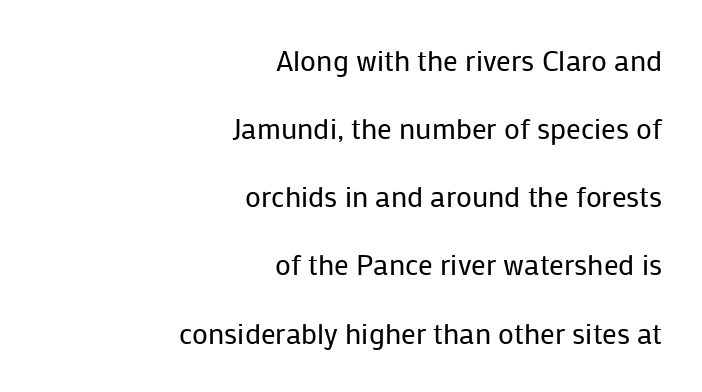
{"serif": "no", "italic": "no", "bold": "no", "weight": "regular", "width": "normal", "stroke_contrast": "low", "x_height": "medium", "monospaced": "no", "underline": "no", "align": "right", "line_spacing": "loose", "line_spacing_ratio": 2.35, "letter_spacing": "normal", "letter_spacing_em": 0.0, "glyph_px": 29}
